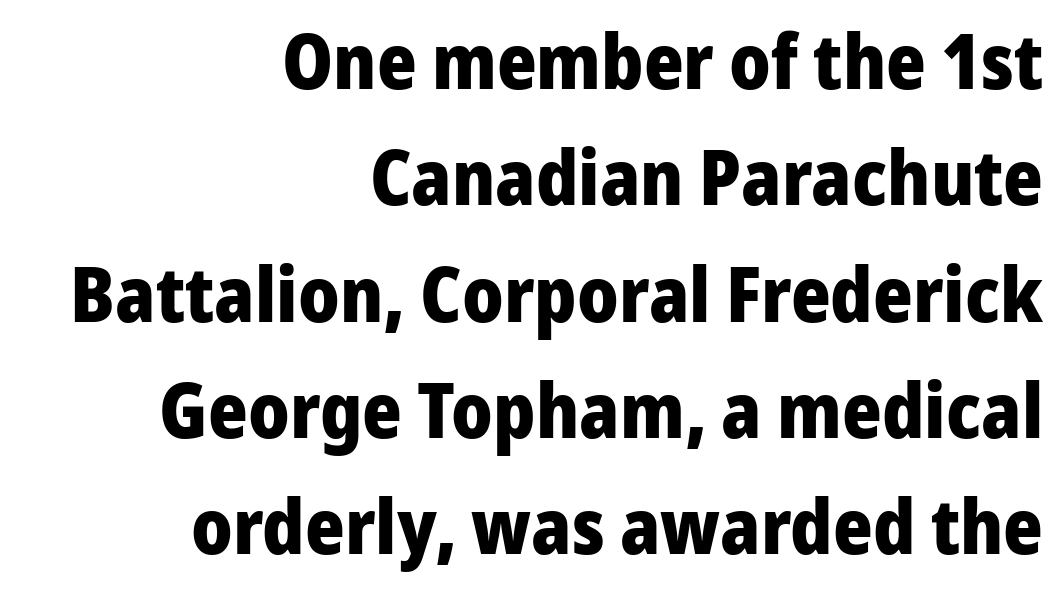
Typographically, this falls in the sans-serif category. Notice how the passage keeps a crisp vertical edge on the right only. This is the regular roman posture of the typeface. Looks like regular typesetting: each glyph gets only the width it needs. Stroke thickness is high; the sample reads as a true bold. Unmarked baselines from the first word to the last.
